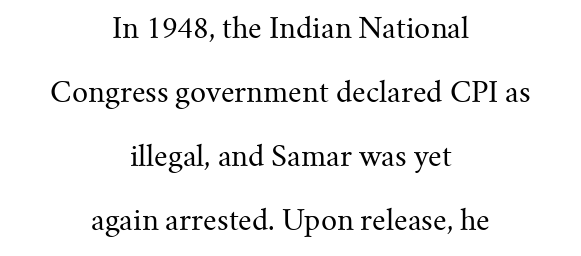
Caption: multi-line text, centered on the measure. Only glyphs here, with clear space below each row. Little horizontal feet cap the strokes, marking this as serif type. Varying glyph widths throughout — classic text-font behaviour. Vertical stems look standard width or narrower in stroke. The gaps between neighbouring characters are ordinary and unremarkable.
